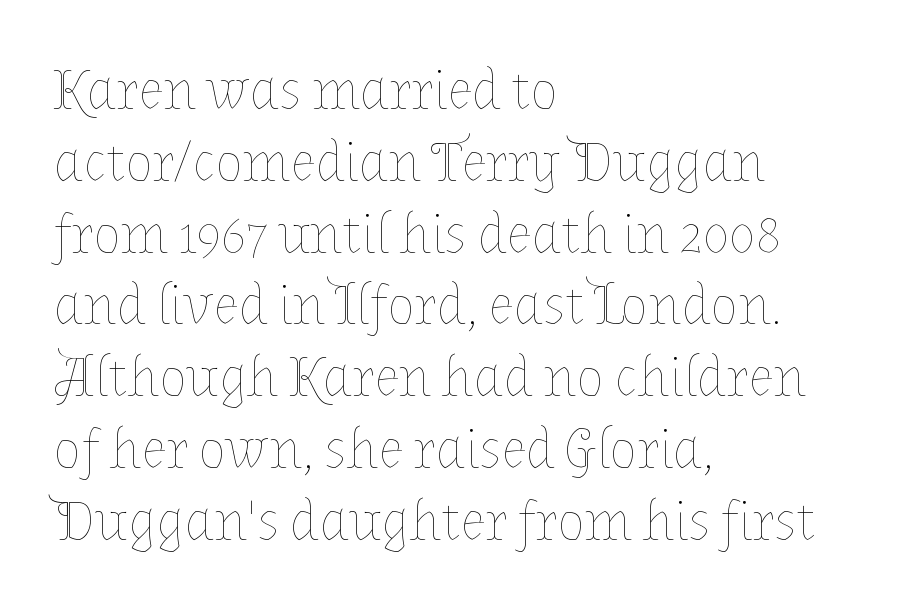
{"italic": "no", "bold": "no", "weight": "thin", "width": "normal", "stroke_contrast": "low", "x_height": "medium", "monospaced": "no", "underline": "no", "align": "left", "line_spacing": "normal", "line_spacing_ratio": 1.26, "letter_spacing": "normal", "letter_spacing_em": 0.0, "glyph_px": 57}
